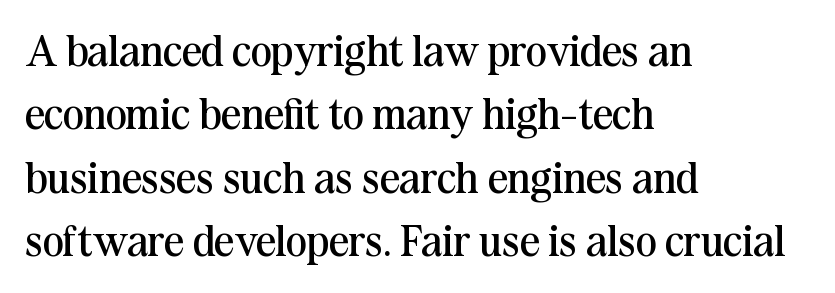
Q: Is the text bold? A: No.
Q: Is the text italic (slanted)? A: No, it is upright.
Q: Is the typeface a serif or a sans-serif typeface? A: Serif.
Q: Is the text underlined? A: No.
Q: How is the paragraph aligned? A: Left-aligned.
Q: Is the spacing between letters normal or unusually wide? A: Normal.
Q: Is the spacing between lines tight, normal or loose? A: Normal.
Q: Width (condensed, normal, or wide)? A: Normal.
Q: Stroke contrast? A: Medium.
Q: x-height? A: Medium.
Q: Monospaced? A: No.
